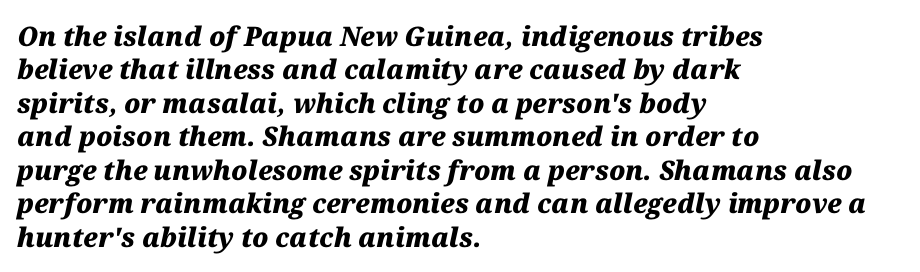
{"italic": "yes", "lean": "right", "slant_degrees": 12, "bold": "yes", "underline": "no", "align": "left", "line_spacing_ratio": 1.24, "letter_spacing": "normal", "letter_spacing_em": 0.0, "glyph_px": 27}
